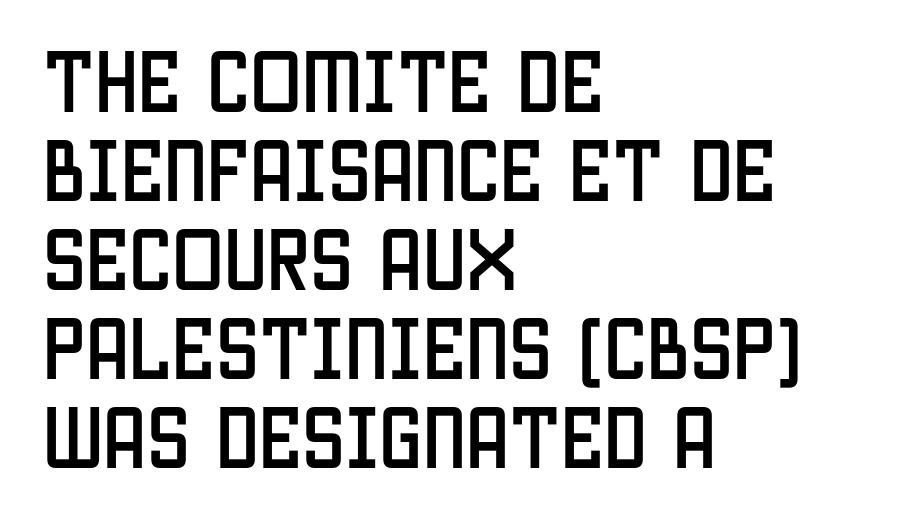
The image shows 69 px condensed sans-serif type, upright; set left-aligned, normal line spacing (1.29x), normal letter spacing, not underlined; low stroke contrast and a large x-height.
